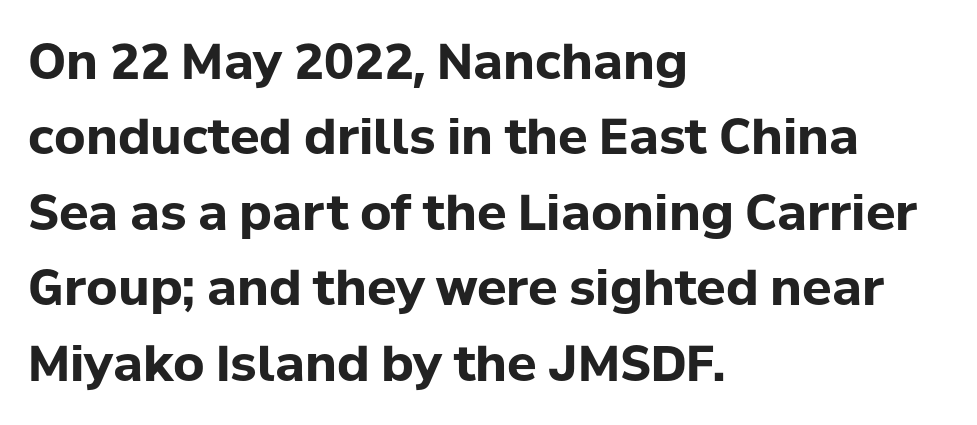
The image shows 49 px bold sans-serif type, upright; set left-aligned, normal line spacing (1.54x), normal letter spacing, not underlined; low stroke contrast and a medium x-height.
